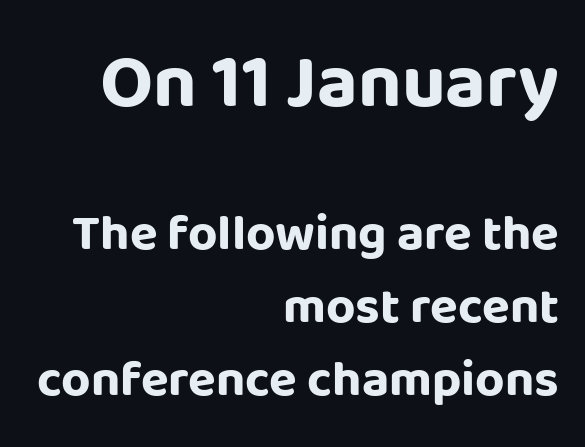
{"serif": "no", "italic": "no", "bold": "yes", "weight": "bold", "width": "normal", "stroke_contrast": "low", "x_height": "large", "monospaced": "no", "underline": "no", "align": "right", "line_spacing": "normal", "line_spacing_ratio": 1.43, "letter_spacing": "normal", "letter_spacing_em": 0.0, "larger_block": "first", "size_ratio": 1.49, "glyph_px": 76}
